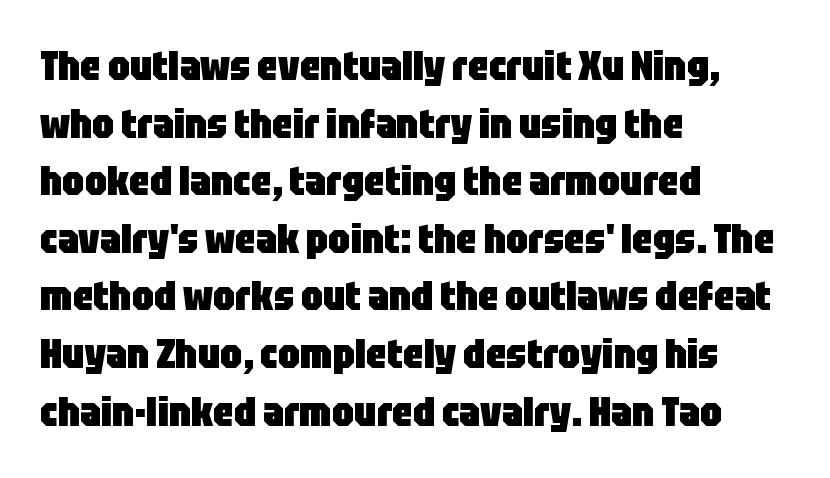
{"serif": "no", "italic": "no", "bold": "yes", "weight": "heavy", "width": "condensed", "stroke_contrast": "low", "x_height": "large", "monospaced": "no", "underline": "no", "align": "left", "line_spacing": "normal", "line_spacing_ratio": 1.44, "letter_spacing": "normal", "letter_spacing_em": 0.0, "glyph_px": 40}
